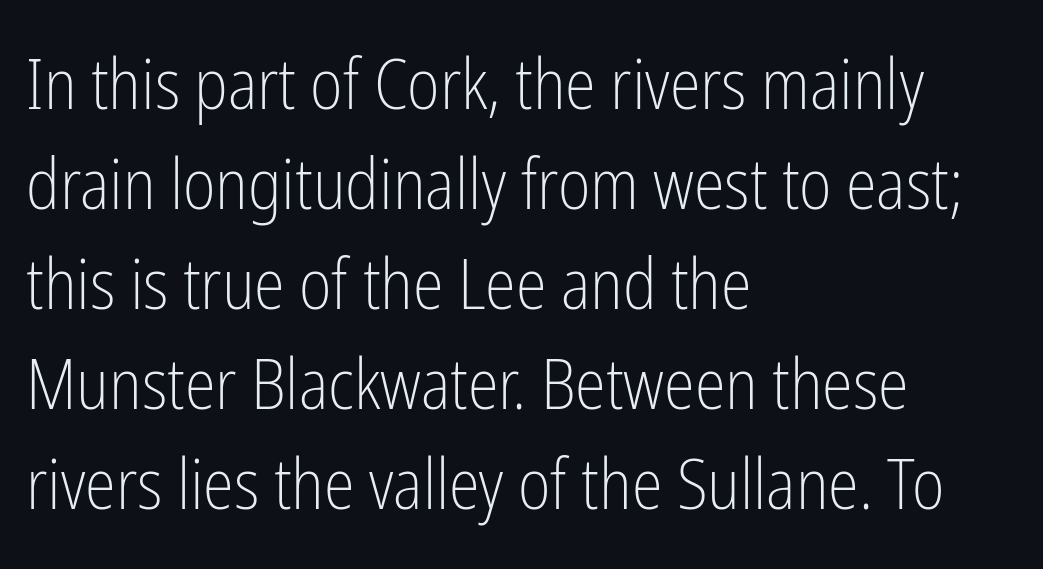
Q: Is the text bold? A: No.
Q: Is the text italic (slanted)? A: No, it is upright.
Q: Is the typeface a serif or a sans-serif typeface? A: Sans-serif.
Q: Is the text underlined? A: No.
Q: How is the paragraph aligned? A: Left-aligned.
Q: Is the spacing between letters normal or unusually wide? A: Normal.
Q: Is the spacing between lines tight, normal or loose? A: Normal.
Q: Width (condensed, normal, or wide)? A: Condensed.
Q: Stroke contrast? A: Low.
Q: x-height? A: Medium.
Q: Monospaced? A: No.
